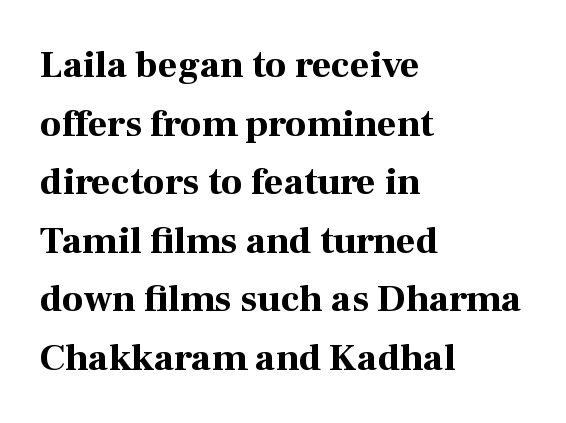
The image shows 38 px bold serif type, upright; set left-aligned, normal line spacing (1.54x), normal letter spacing, not underlined; high stroke contrast and a medium x-height.
